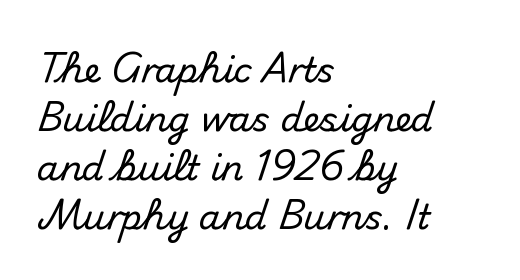
{"serif": "no", "width": "normal", "stroke_contrast": "medium", "x_height": "small", "monospaced": "no", "underline": "no", "align": "left", "line_spacing": "normal", "line_spacing_ratio": 1.4, "letter_spacing": "normal", "letter_spacing_em": 0.0, "glyph_px": 35}
